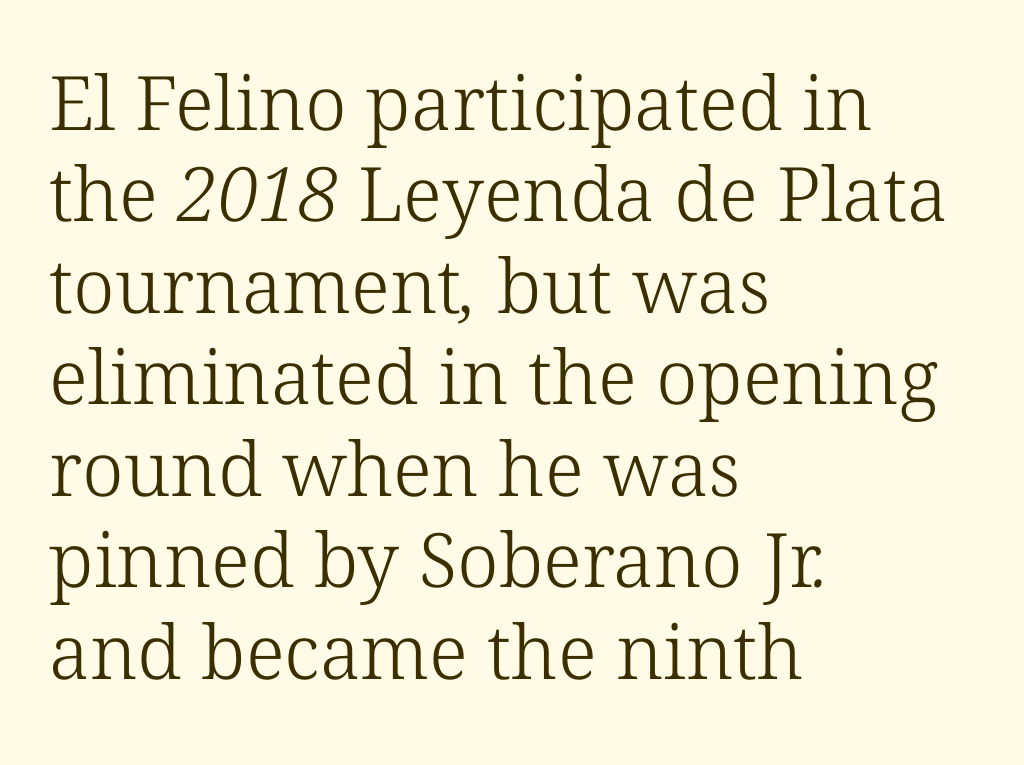
Q: Is the text bold? A: No.
Q: Is the typeface a serif or a sans-serif typeface? A: Serif.
Q: Is the text underlined? A: No.
Q: How is the paragraph aligned? A: Left-aligned.
Q: Is the spacing between letters normal or unusually wide? A: Normal.
Q: Width (condensed, normal, or wide)? A: Normal.
Q: Stroke contrast? A: Low.
Q: x-height? A: Medium.
Q: Monospaced? A: No.
